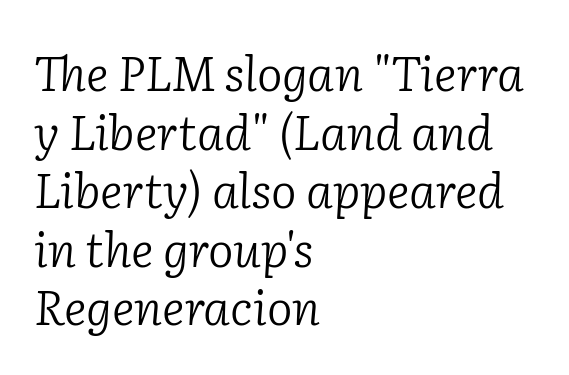
{"serif": "yes", "italic": "yes", "lean": "right", "slant_degrees": 2, "bold": "no", "weight": "light", "width": "normal", "stroke_contrast": "low", "x_height": "medium", "monospaced": "no", "underline": "no", "align": "left", "line_spacing_ratio": 1.22, "letter_spacing": "normal", "letter_spacing_em": 0.0, "glyph_px": 48}
